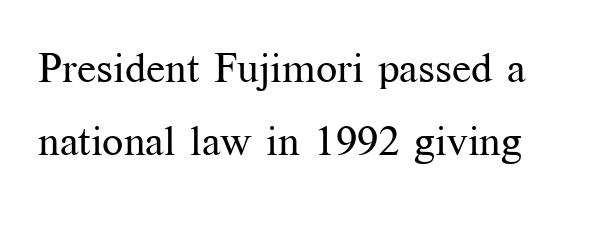
{"serif": "yes", "italic": "no", "bold": "no", "weight": "regular", "width": "normal", "stroke_contrast": "medium", "x_height": "medium", "monospaced": "no", "underline": "no", "line_spacing_ratio": 1.74, "letter_spacing": "normal", "letter_spacing_em": 0.0, "glyph_px": 42}
